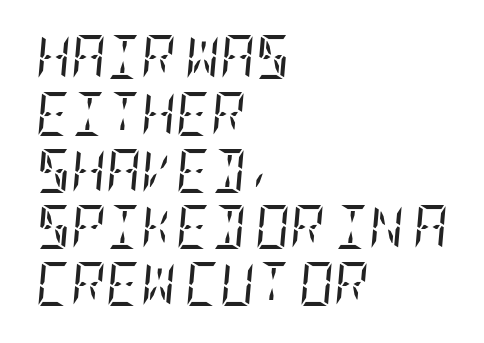
Q: Is the text bold? A: No.
Q: Is the text italic (slanted)? A: Yes, it leans right by about 5 degrees.
Q: Is the typeface a serif or a sans-serif typeface? A: Serif.
Q: Is the text underlined? A: No.
Q: How is the paragraph aligned? A: Left-aligned.
Q: Is the spacing between letters normal or unusually wide? A: Normal.
Q: Is the spacing between lines tight, normal or loose? A: Normal.
Q: Width (condensed, normal, or wide)? A: Condensed.
Q: Stroke contrast? A: Low.
Q: x-height? A: Large.
